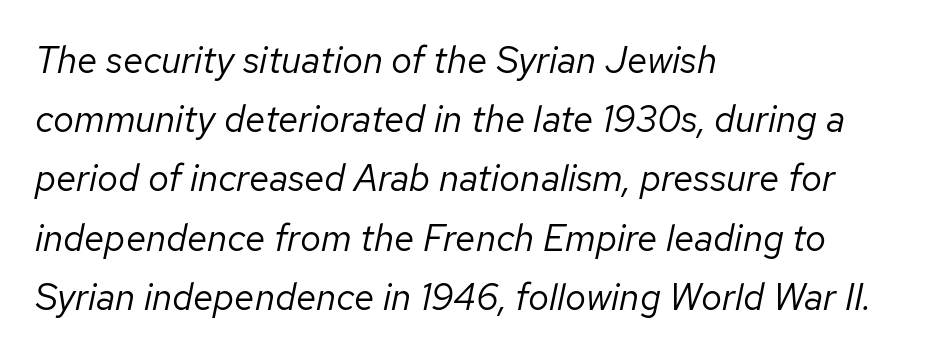
{"italic": "yes", "lean": "right", "slant_degrees": 12, "bold": "no", "weight": "regular", "width": "normal", "stroke_contrast": "low", "x_height": "medium", "monospaced": "no", "underline": "no", "align": "left", "line_spacing": "normal", "line_spacing_ratio": 1.6, "letter_spacing": "normal", "letter_spacing_em": 0.0, "glyph_px": 37}
